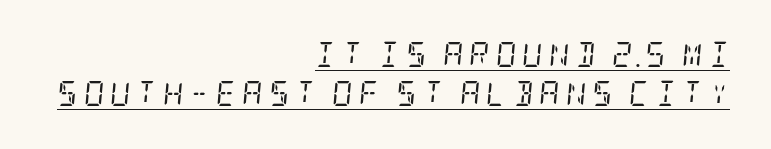
The image shows 25 px text type, italic (leaning right); set right-aligned, normal line spacing (1.57x), unusually wide letter spacing (+0.24 em), underlined.
